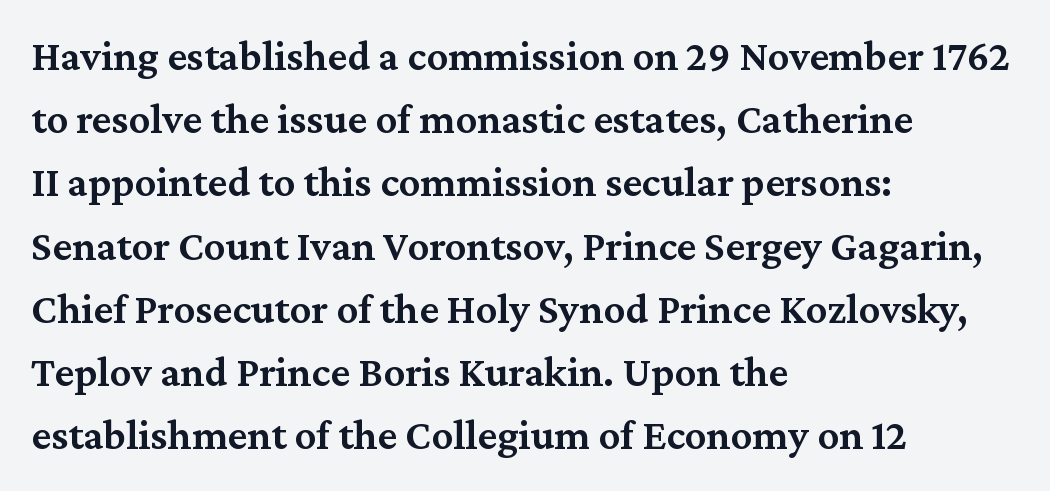
Q: Is the text bold? A: Semi-bold.
Q: Is the text italic (slanted)? A: No, it is upright.
Q: Is the typeface a serif or a sans-serif typeface? A: Serif.
Q: Is the text underlined? A: No.
Q: How is the paragraph aligned? A: Left-aligned.
Q: Is the spacing between letters normal or unusually wide? A: Normal.
Q: Is the spacing between lines tight, normal or loose? A: Normal.
Q: Width (condensed, normal, or wide)? A: Normal.
Q: Stroke contrast? A: Medium.
Q: x-height? A: Medium.
Q: Monospaced? A: No.
